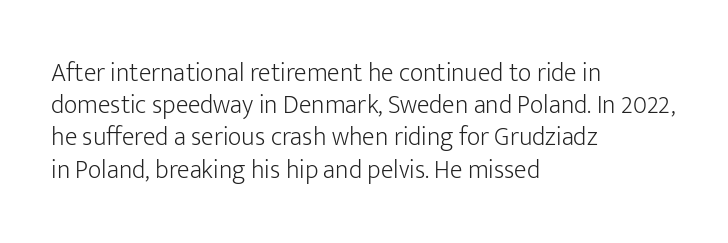
Q: Is the text bold? A: No.
Q: Is the text italic (slanted)? A: No, it is upright.
Q: Is the text underlined? A: No.
Q: How is the paragraph aligned? A: Left-aligned.
Q: Is the spacing between letters normal or unusually wide? A: Normal.
